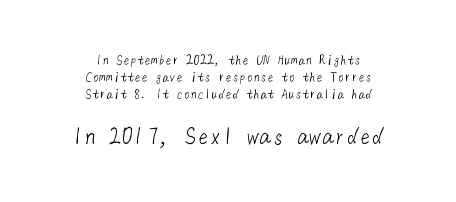
{"bold": "no", "underline": "no", "align": "center", "line_spacing_ratio": 1.22, "letter_spacing": "normal", "letter_spacing_em": 0.0, "larger_block": "second", "size_ratio": 1.79, "glyph_px": 25}
